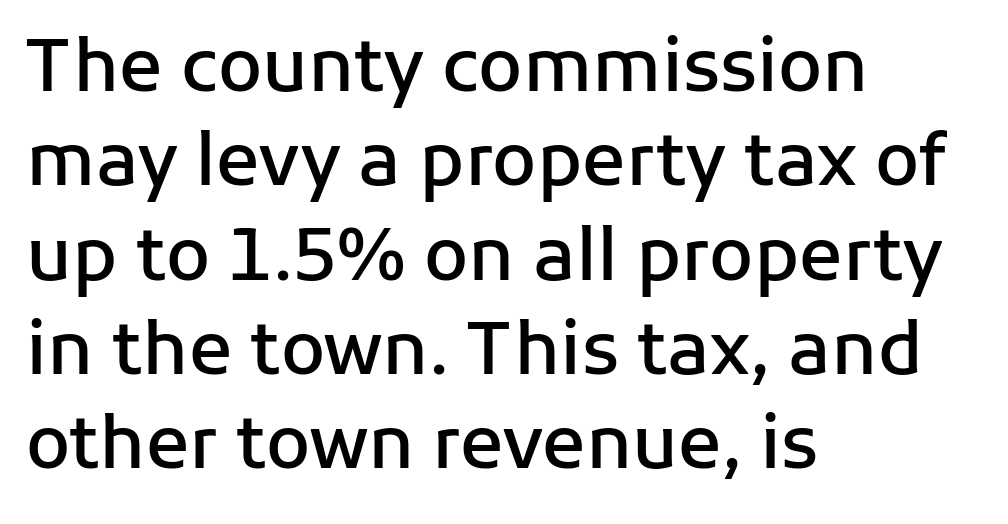
The passage shown is typeset with a sans-serif family. The typography opts for an upright posture over an oblique one. Default kerning and tracking; the words read as compact shapes. The letters advance in unequal steps, a hallmark of proportional type. The string is rendered with underlining switched off. Which margin do the lines hug? The left one — the right edge is uneven.
